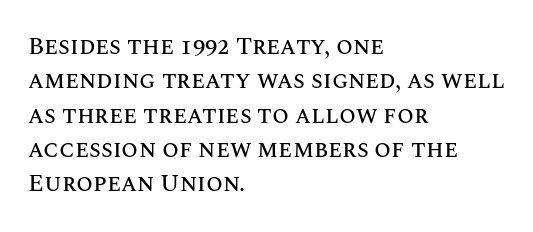
The rows are spaced the way most documents space them. Italic: no, the glyphs are upright roman. Reading down the block, your eye returns to a fixed left position each line. The words here are not underlined. Nothing unusual about the tracking: characters are spaced as the font intends.
